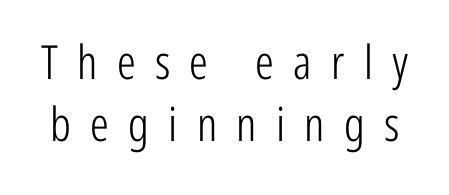
{"serif": "no", "italic": "no", "bold": "no", "weight": "light", "width": "condensed", "stroke_contrast": "low", "x_height": "medium", "monospaced": "no", "underline": "no", "line_spacing": "normal", "line_spacing_ratio": 1.31, "letter_spacing": "wide", "letter_spacing_em": 0.41, "glyph_px": 47}
